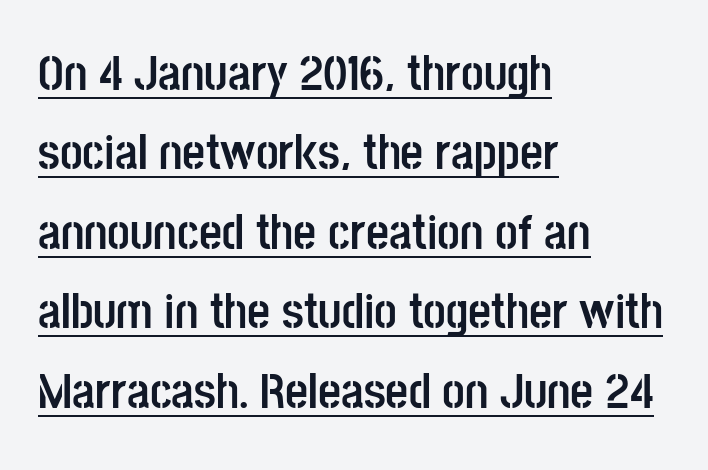
{"serif": "no", "italic": "no", "bold": "yes", "weight": "semibold", "width": "condensed", "stroke_contrast": "low", "x_height": "large", "monospaced": "no", "underline": "yes", "align": "left", "line_spacing": "normal", "line_spacing_ratio": 1.59, "letter_spacing": "normal", "letter_spacing_em": 0.0, "glyph_px": 50}
